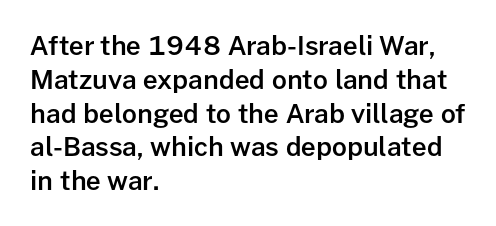
Q: Is the text bold? A: Semi-bold.
Q: Is the text italic (slanted)? A: No, it is upright.
Q: Is the text underlined? A: No.
Q: How is the paragraph aligned? A: Left-aligned.
Q: Is the spacing between letters normal or unusually wide? A: Normal.
Q: Is the spacing between lines tight, normal or loose? A: Normal.
